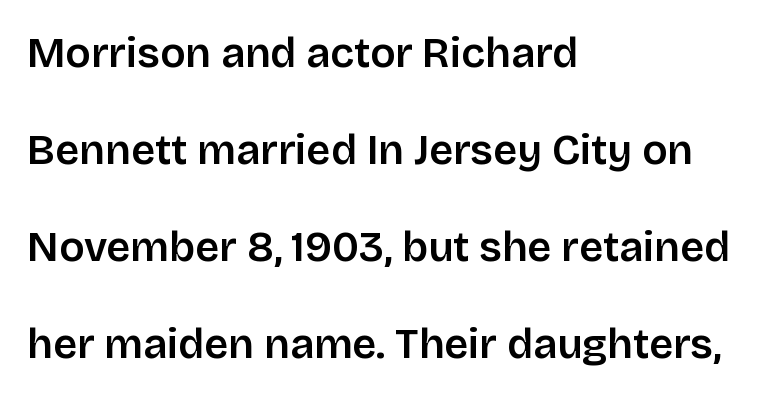
Does the lettering tilt? It doesn't — this is upright. Do the characters align in a grid? No, the font is proportional. Glance below the letters and you will spot only blank space. A typesetter would call this leading open, well beyond the default. Line starts are locked; line ends wander.
